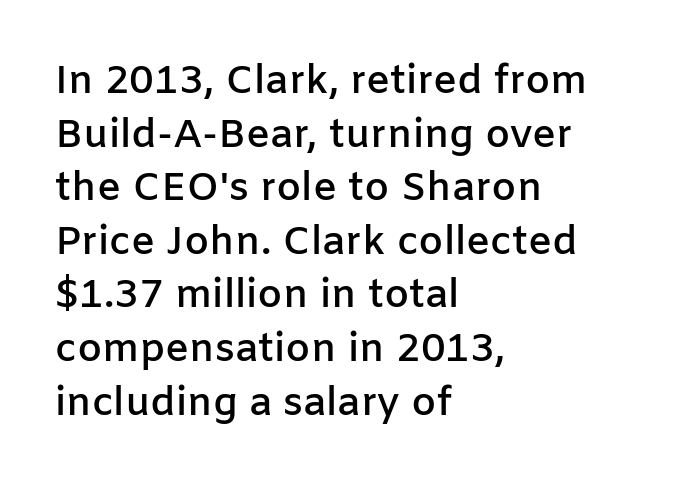
This rendering features lettering with no underline. I'd describe the lettering as semibold — firm but not a full bold. Is there any slant? The stems are plumb. The characters display no serif detailing; their extremities are plain. Think of a printed novel: that variable character pitch is what you see here.
